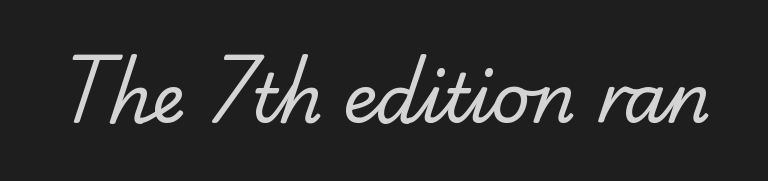
Q: Is the text bold? A: No.
Q: Is the typeface a serif or a sans-serif typeface? A: Serif.
Q: Is the text underlined? A: No.
Q: Is the spacing between letters normal or unusually wide? A: Normal.
Q: Width (condensed, normal, or wide)? A: Normal.
Q: Stroke contrast? A: Low.
Q: x-height? A: Small.
Q: Monospaced? A: No.
